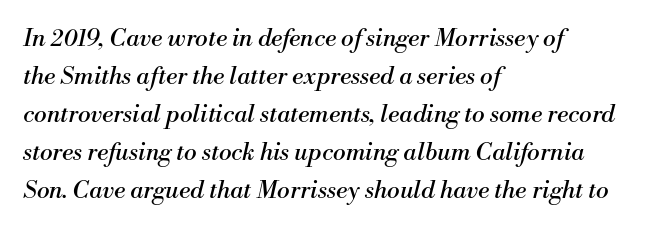
{"italic": "yes", "lean": "right", "slant_degrees": 13, "bold": "no", "underline": "no", "align": "left", "line_spacing": "normal", "line_spacing_ratio": 1.58, "letter_spacing": "normal", "letter_spacing_em": 0.0, "glyph_px": 24}
